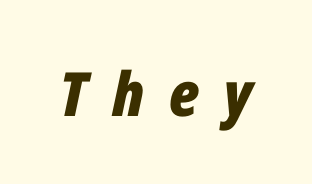
{"italic": "yes", "lean": "right", "slant_degrees": 12, "bold": "yes", "weight": "bold", "width": "condensed", "stroke_contrast": "low", "x_height": "medium", "monospaced": "no", "underline": "no", "letter_spacing": "wide", "letter_spacing_em": 0.4, "glyph_px": 61}
